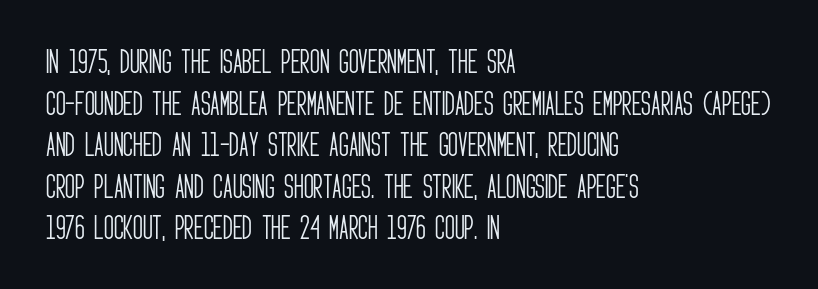
The image shows 27 px text type, upright; set left-aligned, normal line spacing (1.54x), normal letter spacing, not underlined.
